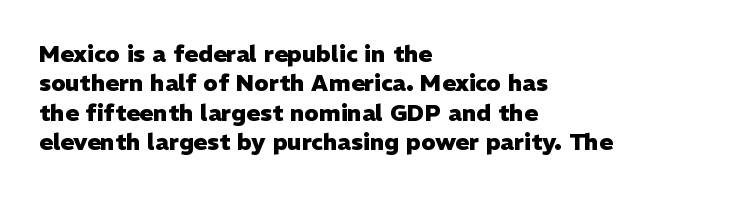
{"italic": "no", "bold": "yes", "underline": "no", "align": "left", "line_spacing": "normal", "line_spacing_ratio": 1.28, "letter_spacing": "normal", "letter_spacing_em": 0.0, "glyph_px": 23}
